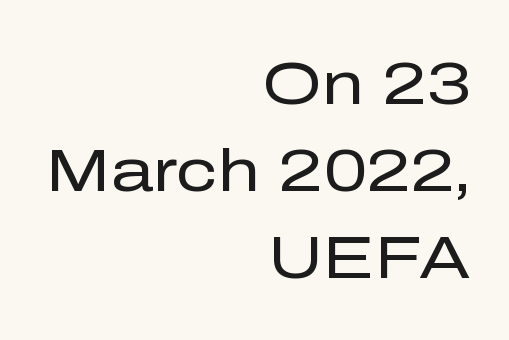
Q: Is the text bold? A: No.
Q: Is the text italic (slanted)? A: No, it is upright.
Q: Is the typeface a serif or a sans-serif typeface? A: Sans-serif.
Q: Is the text underlined? A: No.
Q: How is the paragraph aligned? A: Right-aligned.
Q: Is the spacing between letters normal or unusually wide? A: Normal.
Q: Is the spacing between lines tight, normal or loose? A: Normal.
Q: Width (condensed, normal, or wide)? A: Normal.
Q: Stroke contrast? A: Low.
Q: x-height? A: Medium.
Q: Monospaced? A: No.
